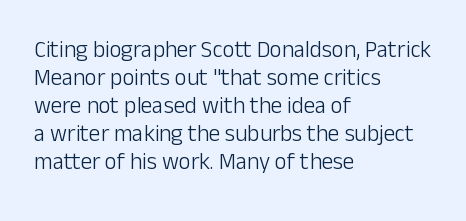
Q: Is the text bold? A: No.
Q: Is the text italic (slanted)? A: No, it is upright.
Q: Is the text underlined? A: No.
Q: How is the paragraph aligned? A: Left-aligned.
Q: Is the spacing between letters normal or unusually wide? A: Normal.
